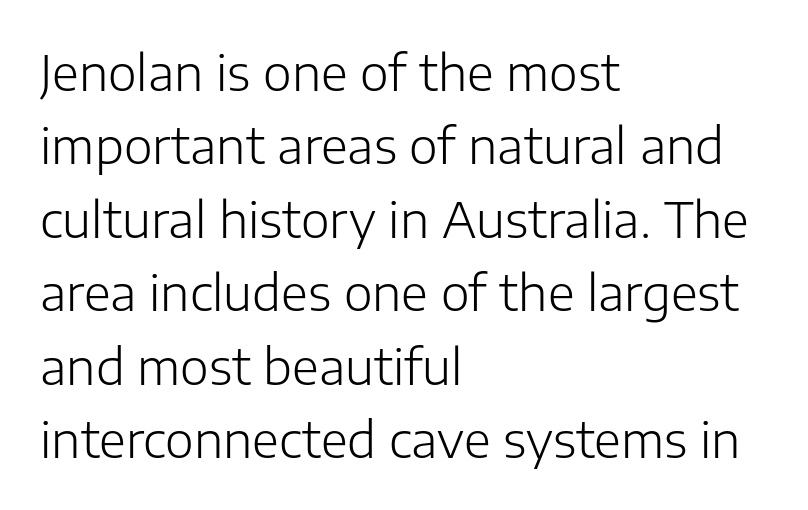
The text was rendered using a sans face with plain stroke endings. Casual observation: everything's shoved over to the left. No extra ink here — the face is not bold. Do the characters align in a grid? No, the font is proportional. The rendering keeps characters at their native spacing. A roman cut, with each character standing at attention.
